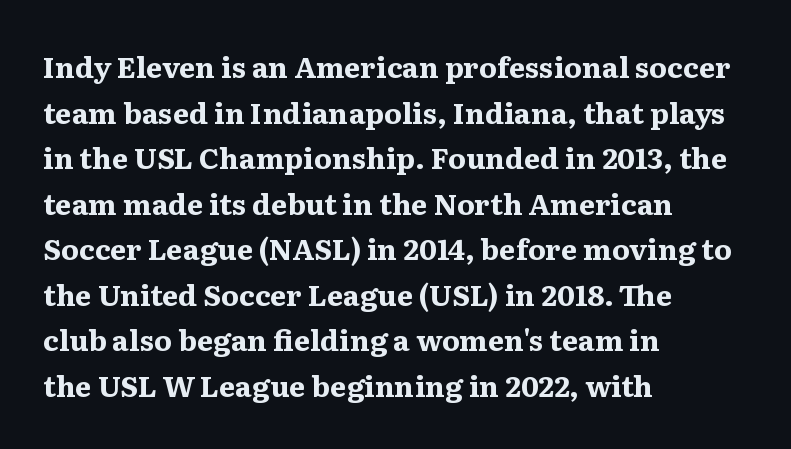
On the weight axis this lands at bold, roughly 700. Descender tails drop into unmarked territory. Think of a printed novel: that variable character pitch is what you see here. In terms of letterform style, serifs are clearly present. The vertical gap from one line to the next is medium.
